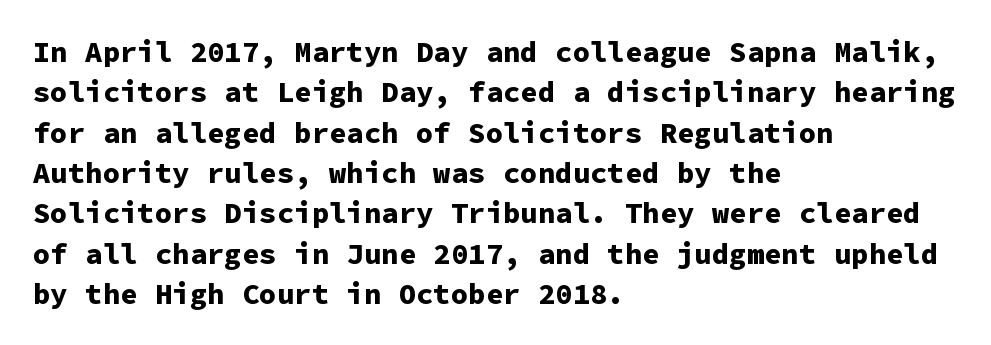
The image shows 29 px bold sans-serif type, upright, monospaced; set left-aligned, normal line spacing (1.39x), normal letter spacing, not underlined; low stroke contrast and a medium x-height.
